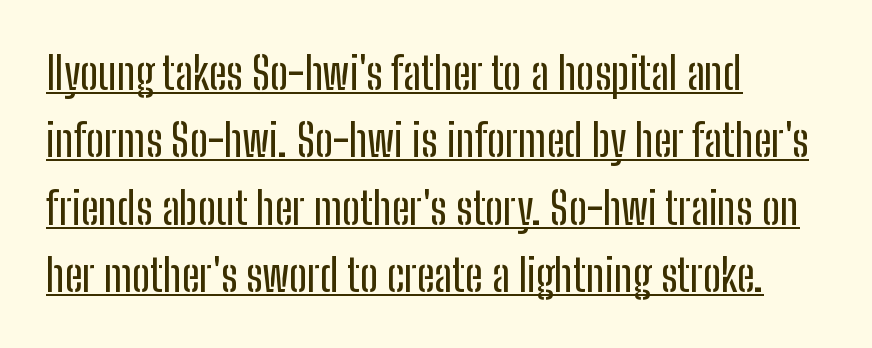
The image shows 44 px condensed sans-serif type, upright; set left-aligned, normal line spacing (1.53x), normal letter spacing, underlined; low stroke contrast and a medium x-height.
